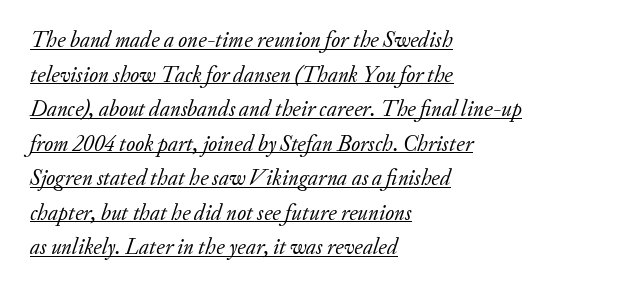
The image shows 22 px text type, italic (leaning right); set left-aligned, normal line spacing (1.57x), normal letter spacing, underlined.
